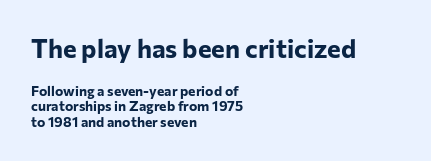
The image shows 26 px bold type, upright; set left-aligned, tight line spacing (1.11x), normal letter spacing, not underlined; the first (top) block is 1.86x larger.
